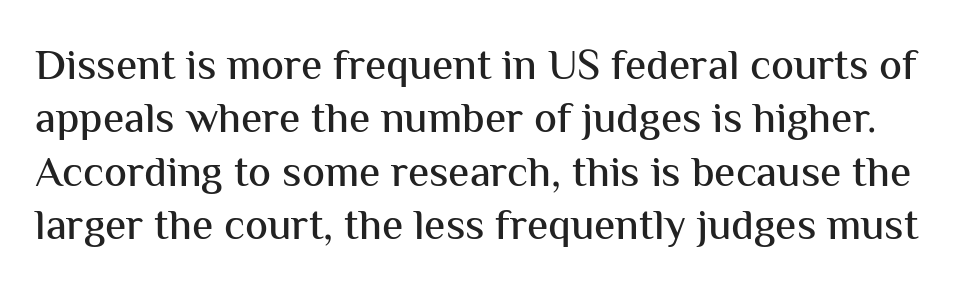
Anything drawn beneath the words? Only blank space. Check where the strokes stop: nothing finishes them off — pure sans. You can tell it's not italic because the verticals are truly vertical. A typesetter would call this proportional, since set widths differ per character.
